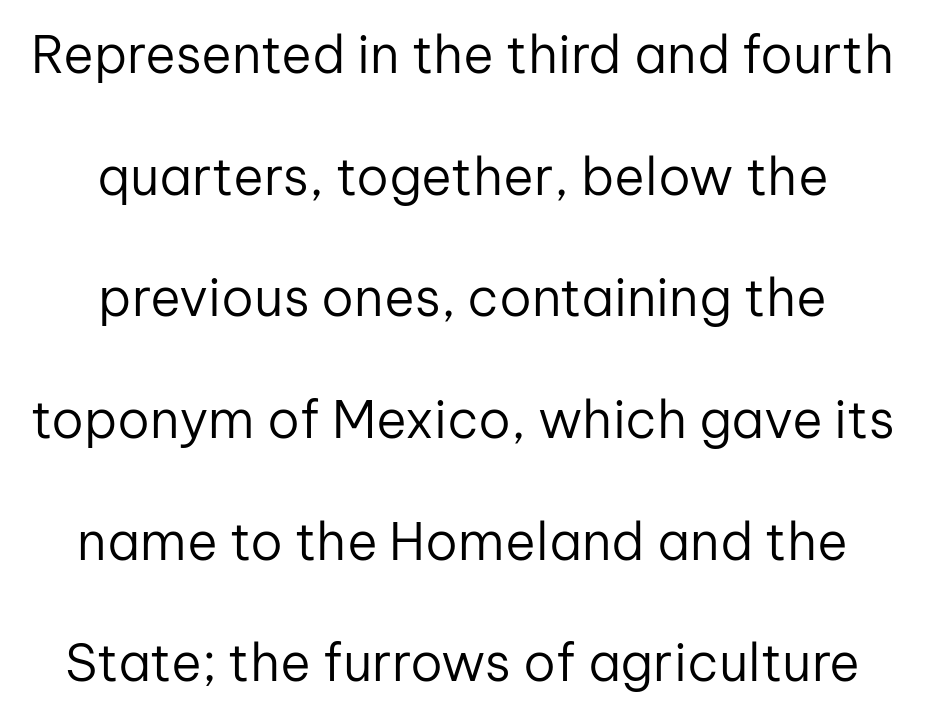
Q: Is the text bold? A: No.
Q: Is the text italic (slanted)? A: No, it is upright.
Q: Is the typeface a serif or a sans-serif typeface? A: Sans-serif.
Q: Is the text underlined? A: No.
Q: How is the paragraph aligned? A: Centered.
Q: Is the spacing between letters normal or unusually wide? A: Normal.
Q: Is the spacing between lines tight, normal or loose? A: Loose.
Q: Width (condensed, normal, or wide)? A: Normal.
Q: Stroke contrast? A: Low.
Q: x-height? A: Medium.
Q: Monospaced? A: No.
